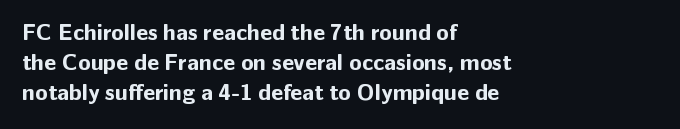
{"italic": "no", "bold": "yes", "underline": "no", "align": "left", "line_spacing": "normal", "line_spacing_ratio": 1.31, "letter_spacing": "normal", "letter_spacing_em": 0.0, "glyph_px": 23}
